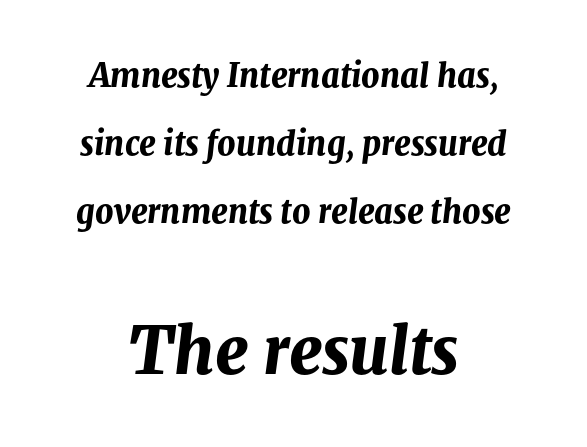
{"italic": "yes", "lean": "right", "slant_degrees": 8, "bold": "yes", "weight": "bold", "width": "normal", "stroke_contrast": "medium", "x_height": "medium", "monospaced": "no", "underline": "no", "align": "center", "line_spacing": "loose", "line_spacing_ratio": 2.13, "letter_spacing": "normal", "letter_spacing_em": 0.0, "larger_block": "second", "size_ratio": 2.0, "glyph_px": 64}
